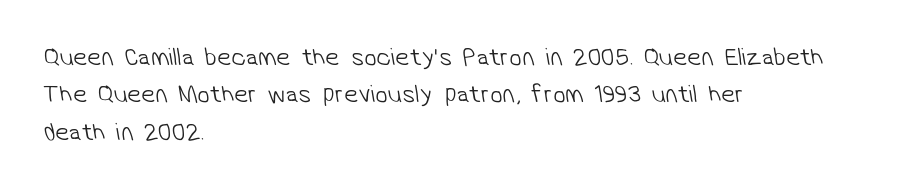
{"bold": "no", "underline": "no", "align": "left", "line_spacing": "normal", "line_spacing_ratio": 1.5, "letter_spacing": "normal", "letter_spacing_em": 0.0, "glyph_px": 25}
